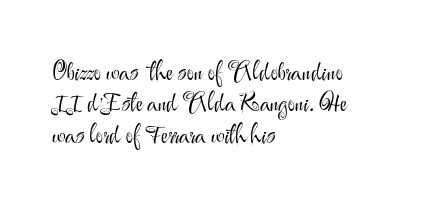
Q: Is the text bold? A: No.
Q: Is the text underlined? A: No.
Q: How is the paragraph aligned? A: Left-aligned.
Q: Is the spacing between letters normal or unusually wide? A: Normal.
Q: Is the spacing between lines tight, normal or loose? A: Normal.
